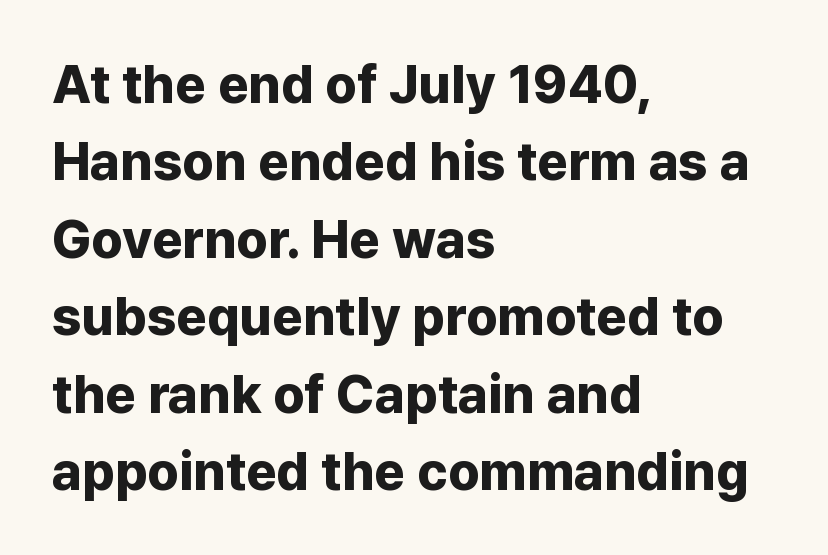
Regular leading. Strong, thick strokes mark this as bold type. Upright lettering throughout. The passage shown is not underscored anywhere. Teacher's note: observe the even left margin — that is flush-left alignment. The passage shown is typed in a proportional face where columns would drift.
